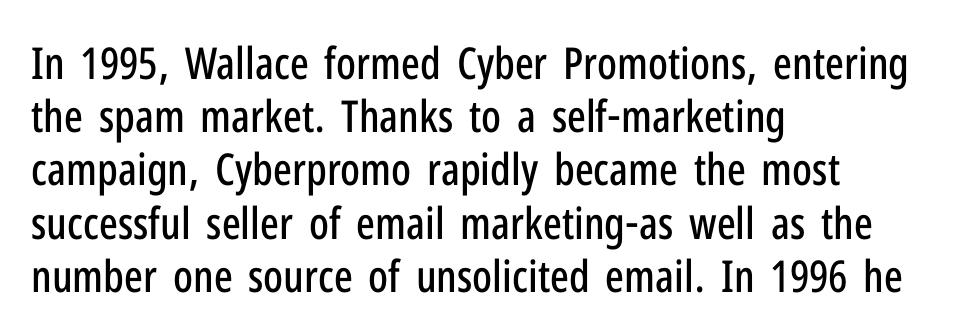
The image shows 44 px condensed sans-serif type, upright; set left-aligned, line spacing 1.21x, normal letter spacing, not underlined; low stroke contrast and a medium x-height.
